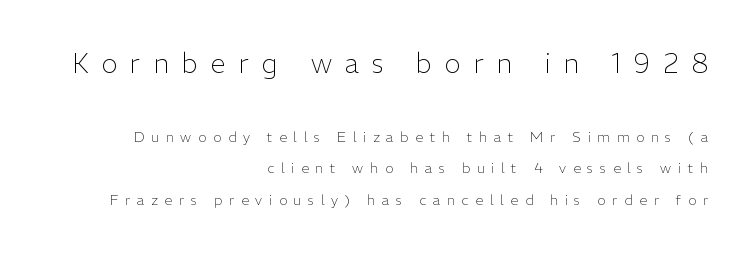
Q: Is the text bold? A: No.
Q: Is the text italic (slanted)? A: No, it is upright.
Q: Is the text underlined? A: No.
Q: How is the paragraph aligned? A: Right-aligned.
Q: Is the spacing between letters normal or unusually wide? A: Unusually wide.
Q: Is the spacing between lines tight, normal or loose? A: Loose.
Q: Which block of text is set in a larger size, the first (top) or the second (bottom)? A: The first (top) one.
